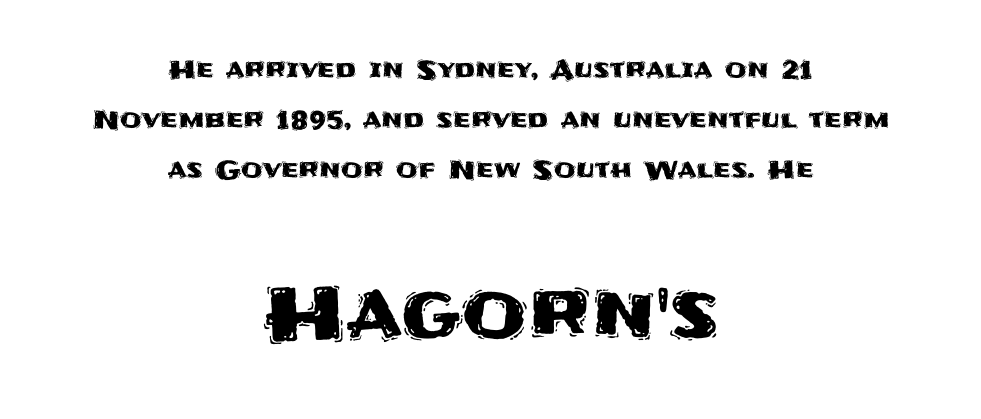
The image shows 75 px sans-serif type, upright; set centered, loose line spacing (2.01x), normal letter spacing, not underlined; the second (bottom) block is 3.0x larger; medium stroke contrast and a large x-height.
